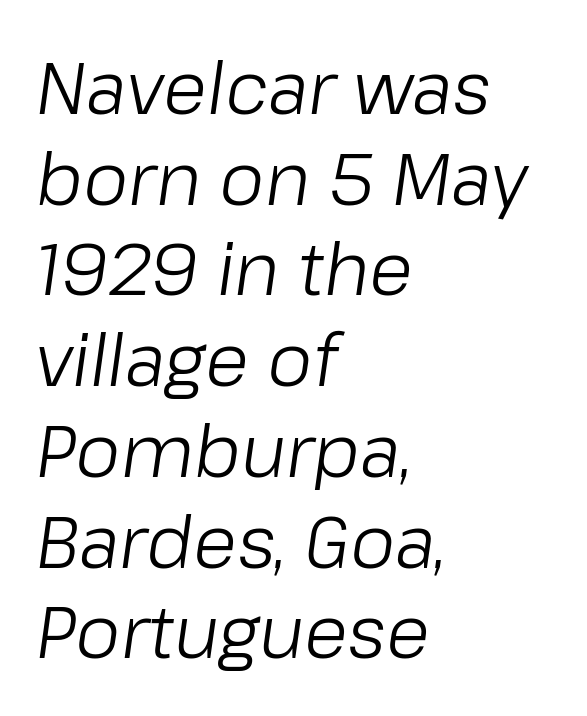
Words float on clear page, feet unadorned. Each letter keeps its own natural width here, so spacing adapts to shape. The type is set solid horizontally, with unmodified tracking. Unbolded letterforms with no extra heft.
